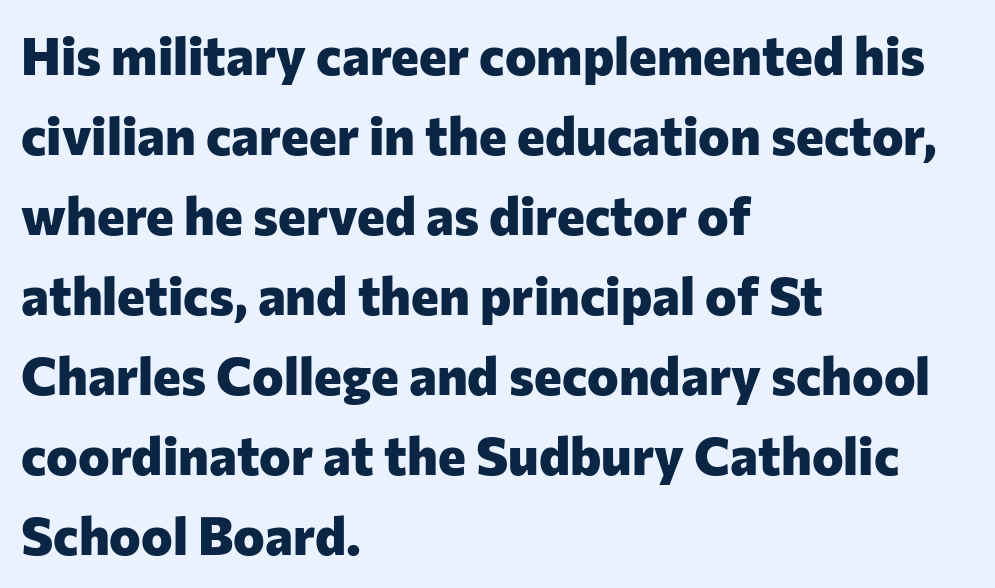
{"serif": "no", "italic": "no", "bold": "yes", "weight": "heavy", "width": "normal", "stroke_contrast": "low", "x_height": "medium", "monospaced": "no", "underline": "no", "align": "left", "line_spacing": "normal", "line_spacing_ratio": 1.51, "letter_spacing": "normal", "letter_spacing_em": 0.0, "glyph_px": 53}
